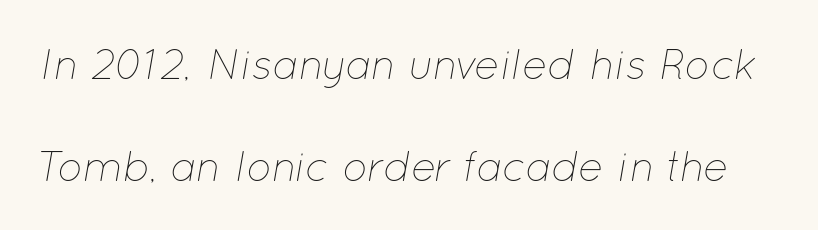
The passage shown is not underscored anywhere. The leading is generous, giving the passage an open texture. This is not heavy type; no bold has been used. Characters are canted at an angle relative to the baseline's perpendicular. Do the characters align in a grid? No, the font is proportional.
